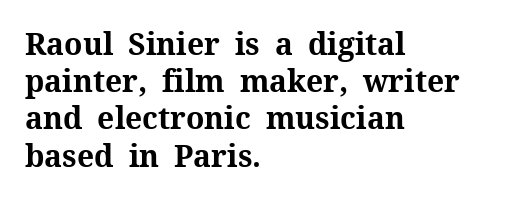
{"serif": "yes", "italic": "no", "bold": "yes", "weight": "bold", "width": "normal", "stroke_contrast": "medium", "x_height": "medium", "monospaced": "no", "underline": "no", "align": "left", "line_spacing_ratio": 1.24, "letter_spacing": "normal", "letter_spacing_em": 0.0, "glyph_px": 30}
